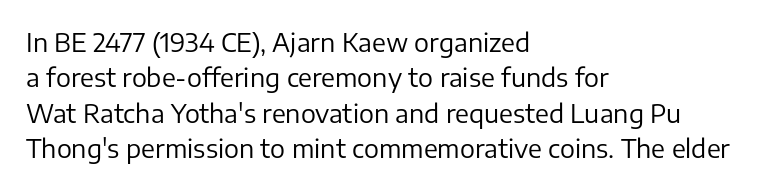
Plain, unruled lines of type. Is the type heavy? It reads as light-to-regular instead. Interline gaps are of average width in this sample. In terms of posture, this sample is upright. These lines are set flush left with a ragged right edge. Nothing unusual about the tracking: characters are spaced as the font intends.
